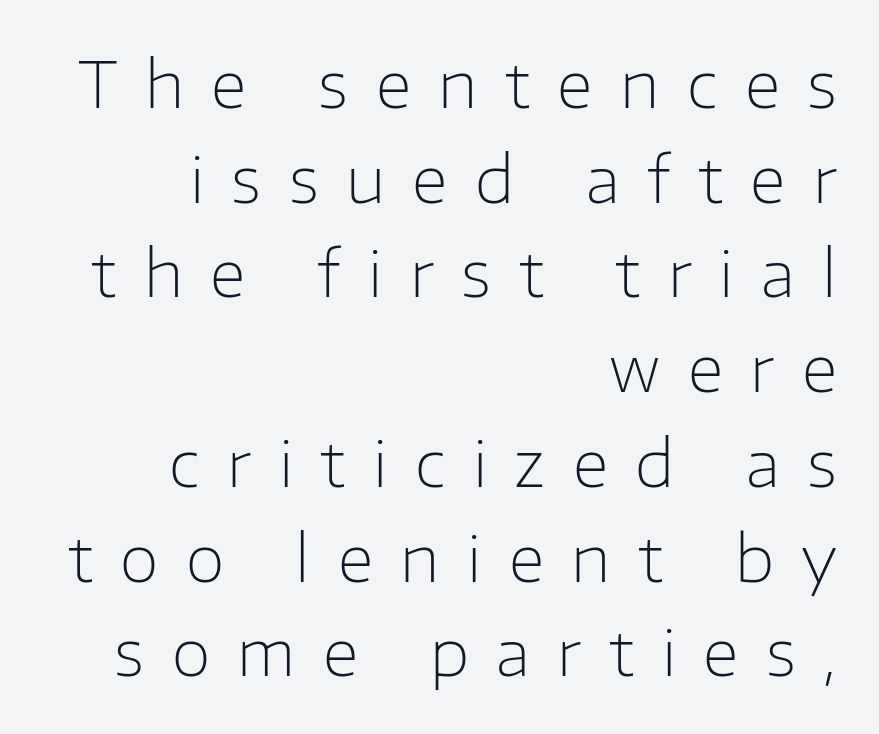
The image shows 64 px light sans-serif type, upright; set right-aligned, normal line spacing (1.48x), unusually wide letter spacing (+0.43 em), not underlined; low stroke contrast and a medium x-height.
